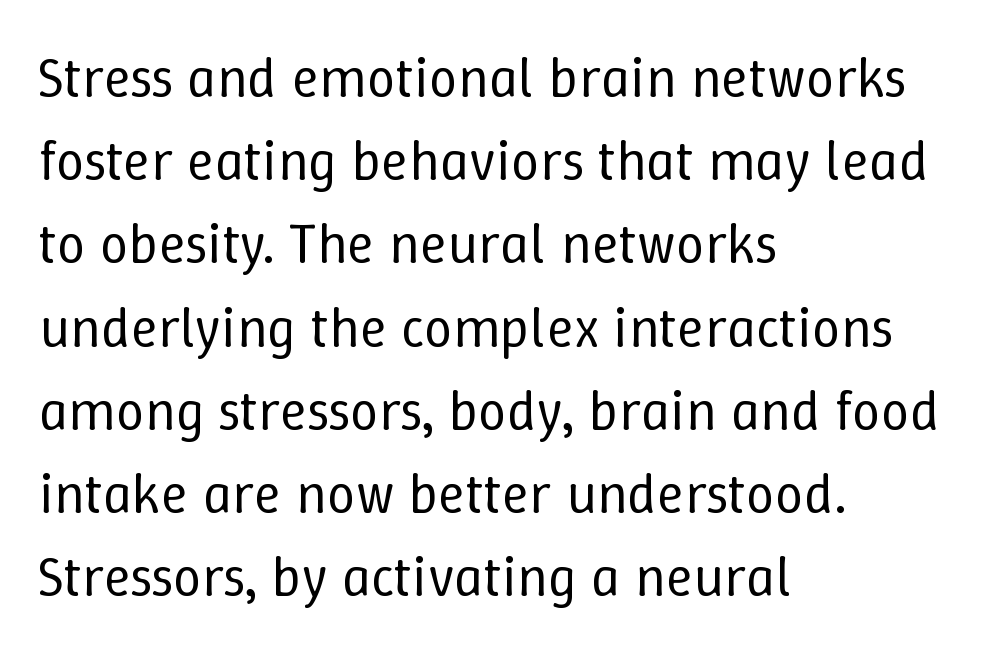
Q: Is the text bold? A: No.
Q: Is the text italic (slanted)? A: No, it is upright.
Q: Is the text underlined? A: No.
Q: How is the paragraph aligned? A: Left-aligned.
Q: Is the spacing between letters normal or unusually wide? A: Normal.
Q: Is the spacing between lines tight, normal or loose? A: Normal.
Q: Width (condensed, normal, or wide)? A: Normal.
Q: Stroke contrast? A: Low.
Q: x-height? A: Medium.
Q: Monospaced? A: No.
